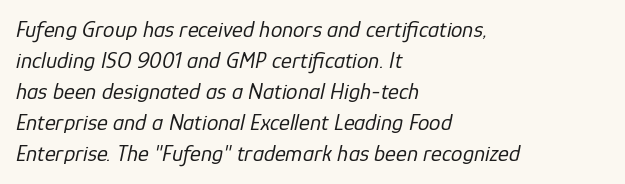
Teacher's note: observe the even left margin — that is flush-left alignment. Evenly set lines give the paragraph a standard silhouette. Check under the words: just untouched page. The weight tops out at a normal text grade. Tracking here is standard; glyphs follow each other at the usual distance.
